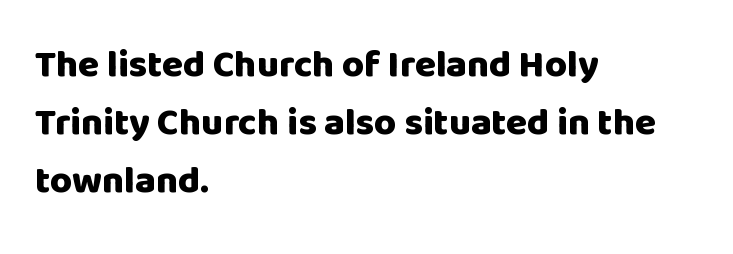
{"serif": "no", "italic": "no", "bold": "yes", "weight": "heavy", "width": "normal", "stroke_contrast": "low", "x_height": "large", "monospaced": "no", "underline": "no", "align": "left", "line_spacing": "normal", "line_spacing_ratio": 1.53, "letter_spacing": "normal", "letter_spacing_em": 0.0, "glyph_px": 38}
